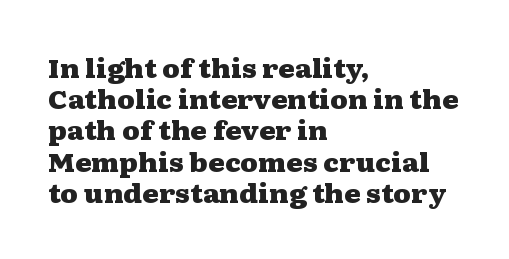
{"italic": "no", "bold": "yes", "underline": "no", "align": "left", "line_spacing": "normal", "line_spacing_ratio": 1.25, "letter_spacing": "normal", "letter_spacing_em": 0.0, "glyph_px": 25}
